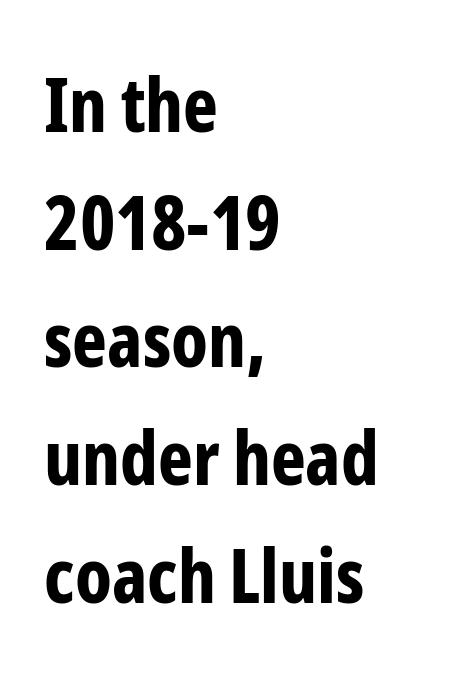
The gap between lines stays unmarked. The characters look thick and weighty, a clear bold. Letterform terminals end flat and unadorned throughout the passage. Posture: upright roman. Does the copy run flush right? No — it runs flush left.
